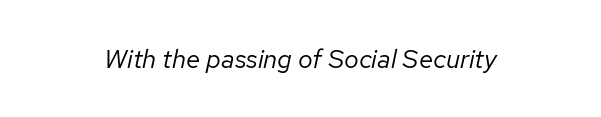
The image shows 26 px text type, italic (leaning right); set normal letter spacing, not underlined.
